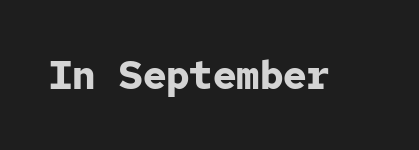
Unmarked baselines from the first word to the last. This is roman type, the default non-slanted kind. The letters are bold, with thick, heavy strokes. Caption: standard tracking, unaltered. The typeface chosen for these lines omits serifs.
